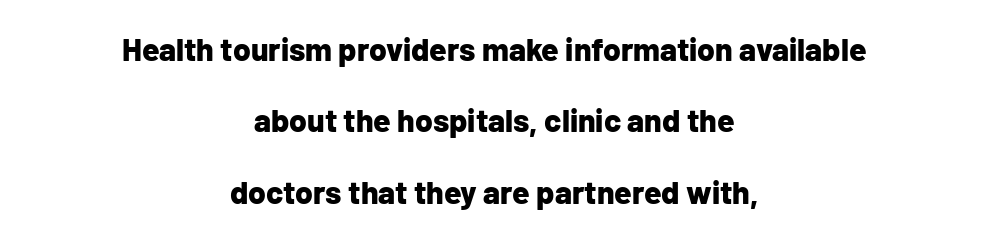
{"serif": "no", "italic": "no", "bold": "yes", "weight": "bold", "width": "normal", "stroke_contrast": "low", "x_height": "medium", "monospaced": "no", "underline": "no", "align": "center", "line_spacing": "loose", "line_spacing_ratio": 2.23, "letter_spacing": "normal", "letter_spacing_em": 0.0, "glyph_px": 32}
